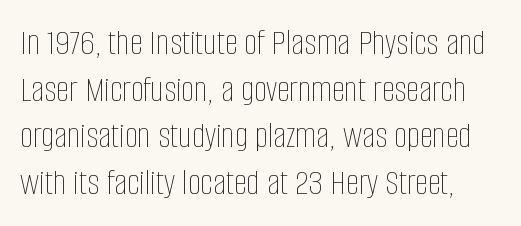
{"italic": "no", "bold": "no", "weight": "thin", "width": "condensed", "stroke_contrast": "low", "x_height": "large", "monospaced": "no", "underline": "no", "line_spacing": "normal", "line_spacing_ratio": 1.26, "letter_spacing": "normal", "letter_spacing_em": 0.0, "glyph_px": 37}
